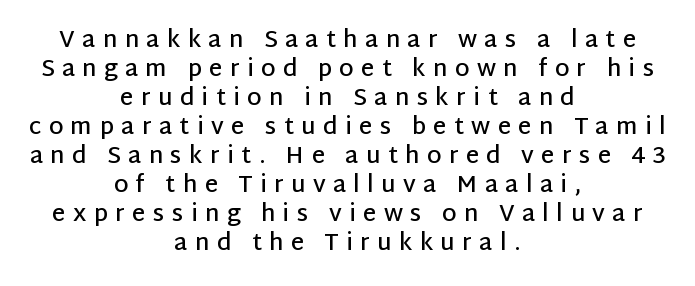
The image shows 23 px text type, upright; set centered, normal line spacing (1.26x), unusually wide letter spacing (+0.32 em), not underlined.
